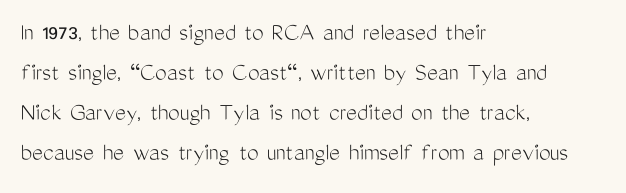
The image shows 26 px text type, upright; set left-aligned, normal line spacing (1.54x), normal letter spacing, not underlined.
